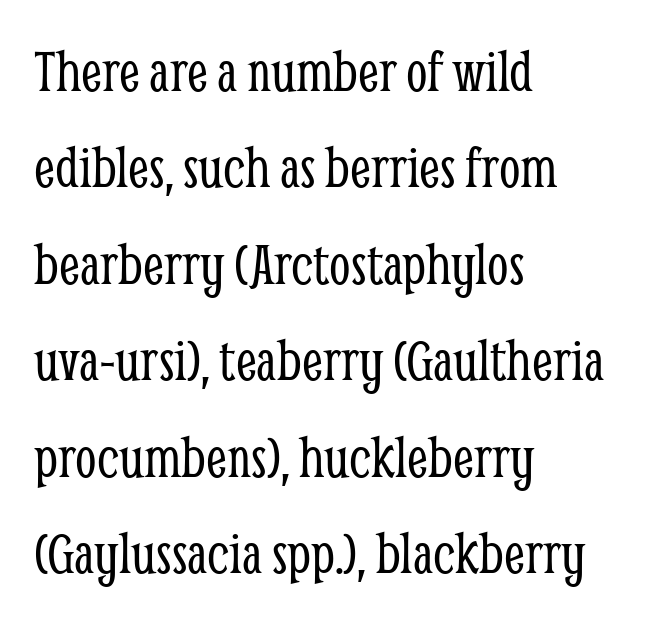
The image shows 61 px light, condensed serif type, upright; set left-aligned, normal line spacing (1.58x), normal letter spacing, not underlined; low stroke contrast and a medium x-height.
